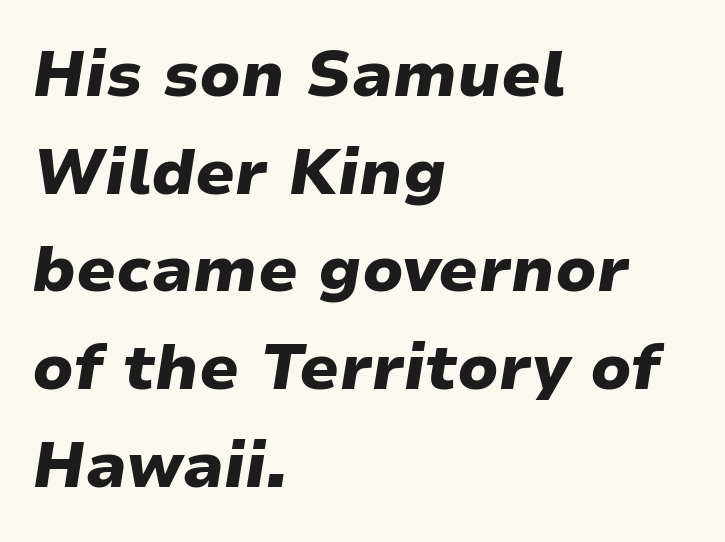
{"italic": "yes", "lean": "right", "slant_degrees": 9, "bold": "yes", "weight": "heavy", "width": "wide", "stroke_contrast": "low", "x_height": "medium", "monospaced": "no", "underline": "no", "align": "left", "line_spacing": "normal", "line_spacing_ratio": 1.55, "letter_spacing": "normal", "letter_spacing_em": 0.0, "glyph_px": 63}
